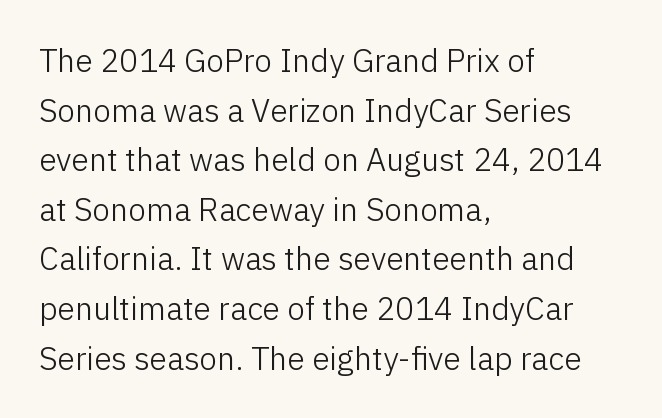
Does the type have serifs? No, each stem ends abruptly. Stroke thickness stays within the range of a standard reading face or lighter. Spacing verdict: proportional, widths tailored to each character. Rule under the text: the space is simply empty.
